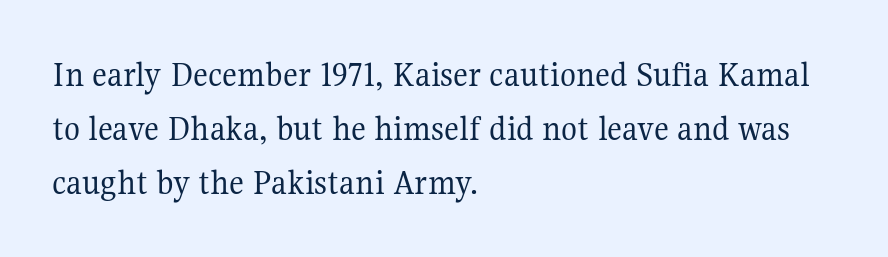
{"serif": "yes", "italic": "no", "bold": "no", "weight": "regular", "width": "normal", "stroke_contrast": "medium", "x_height": "medium", "monospaced": "no", "underline": "no", "align": "left", "line_spacing": "normal", "line_spacing_ratio": 1.46, "letter_spacing": "normal", "letter_spacing_em": 0.0, "glyph_px": 37}
